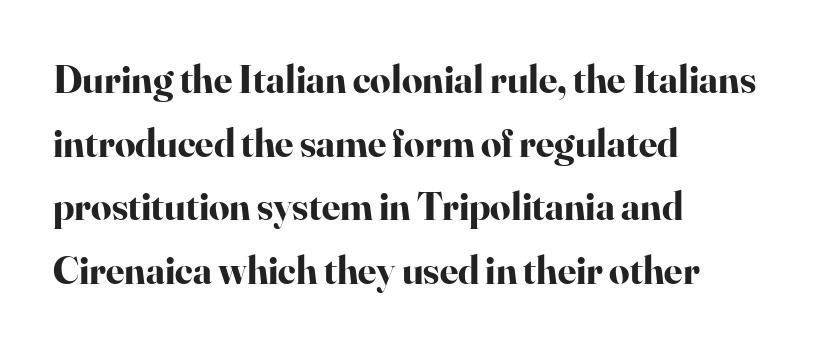
Do the characters align in a grid? No, the font is proportional. Set as a true bold cut, around the 700 mark. Posture: vertical. Nobody drew a line under any word here. This block has exactly the height ordinary leading produces. Note: serifs present on the glyphs.
